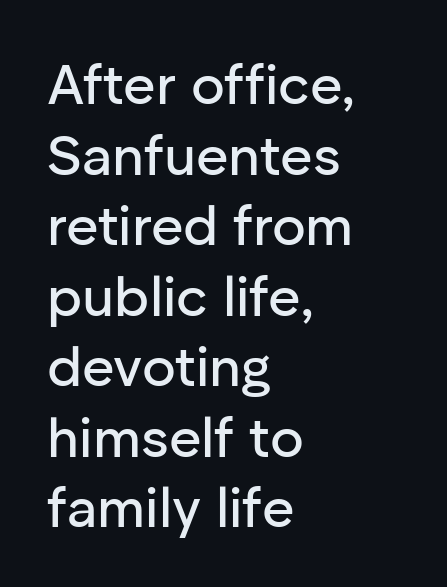
{"serif": "no", "italic": "no", "width": "normal", "stroke_contrast": "low", "x_height": "medium", "monospaced": "no", "underline": "no", "align": "left", "line_spacing": "normal", "line_spacing_ratio": 1.26, "letter_spacing": "normal", "letter_spacing_em": 0.0, "glyph_px": 56}
